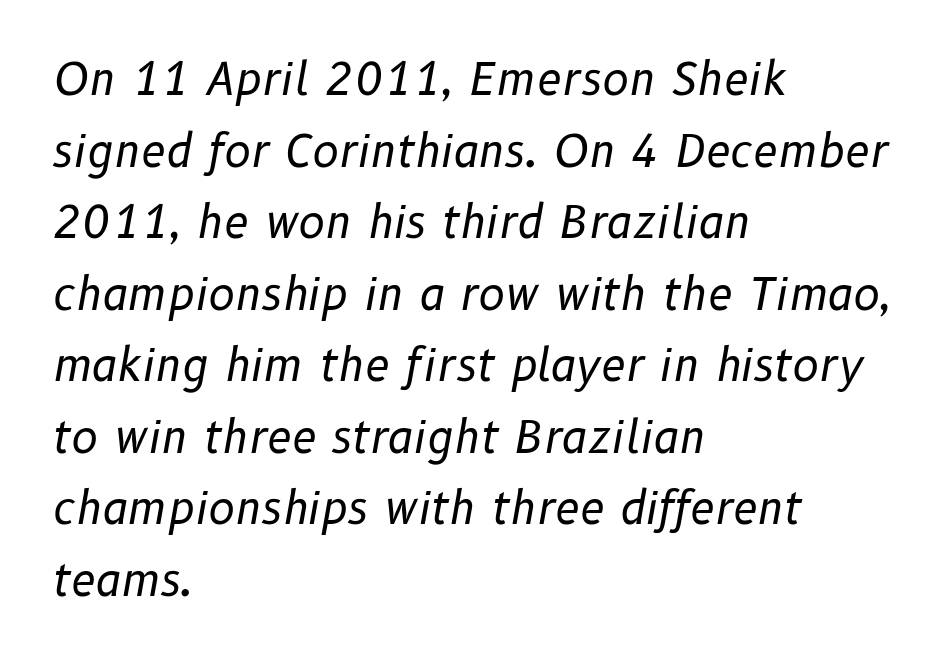
The image shows 45 px regular-weight type, italic (leaning right); set left-aligned, normal line spacing (1.59x), normal letter spacing, not underlined; low stroke contrast and a medium x-height.
